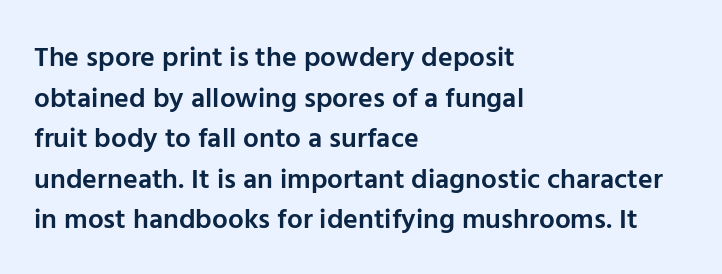
{"serif": "no", "italic": "no", "bold": "semi", "weight": "semibold", "width": "normal", "stroke_contrast": "low", "x_height": "medium", "monospaced": "no", "underline": "no", "align": "left", "line_spacing": "normal", "line_spacing_ratio": 1.45, "letter_spacing": "normal", "letter_spacing_em": 0.0, "glyph_px": 28}
